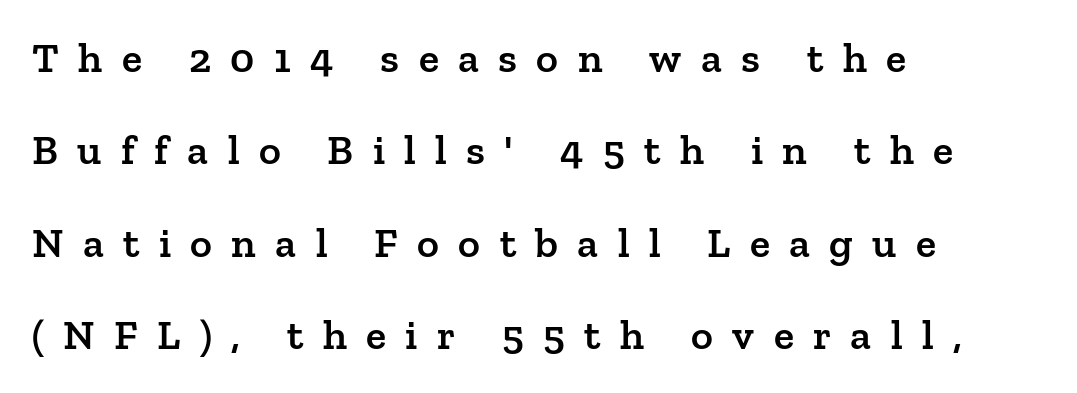
Q: Is the text bold? A: Semi-bold.
Q: Is the text italic (slanted)? A: No, it is upright.
Q: Is the typeface a serif or a sans-serif typeface? A: Serif.
Q: Is the text underlined? A: No.
Q: How is the paragraph aligned? A: Left-aligned.
Q: Is the spacing between letters normal or unusually wide? A: Unusually wide.
Q: Is the spacing between lines tight, normal or loose? A: Loose.
Q: Width (condensed, normal, or wide)? A: Normal.
Q: Stroke contrast? A: Low.
Q: x-height? A: Medium.
Q: Monospaced? A: No.
